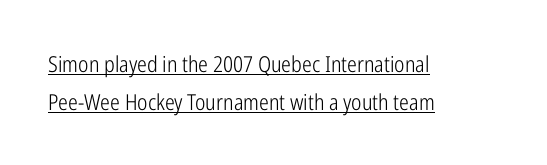
{"italic": "no", "bold": "no", "underline": "yes", "align": "left", "line_spacing_ratio": 1.72, "letter_spacing": "normal", "letter_spacing_em": 0.0, "glyph_px": 22}
